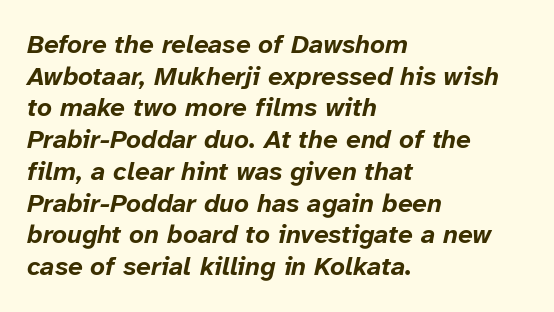
{"italic": "yes", "lean": "right", "slant_degrees": 12, "bold": "yes", "underline": "no", "align": "left", "line_spacing_ratio": 1.22, "letter_spacing": "normal", "letter_spacing_em": 0.0, "glyph_px": 26}
